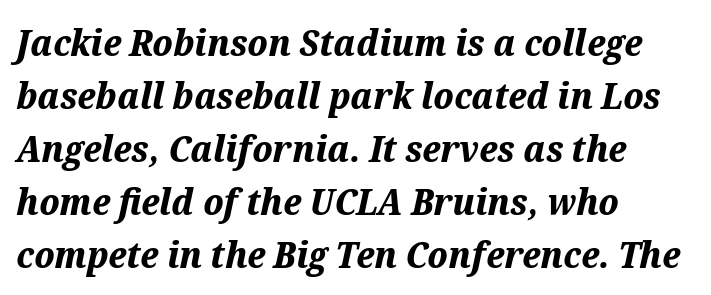
Q: Is the text bold? A: Yes.
Q: Is the text italic (slanted)? A: Yes, it leans right by about 12 degrees.
Q: Is the text underlined? A: No.
Q: How is the paragraph aligned? A: Left-aligned.
Q: Is the spacing between letters normal or unusually wide? A: Normal.
Q: Is the spacing between lines tight, normal or loose? A: Normal.
Q: Width (condensed, normal, or wide)? A: Normal.
Q: Stroke contrast? A: Medium.
Q: x-height? A: Medium.
Q: Monospaced? A: No.
